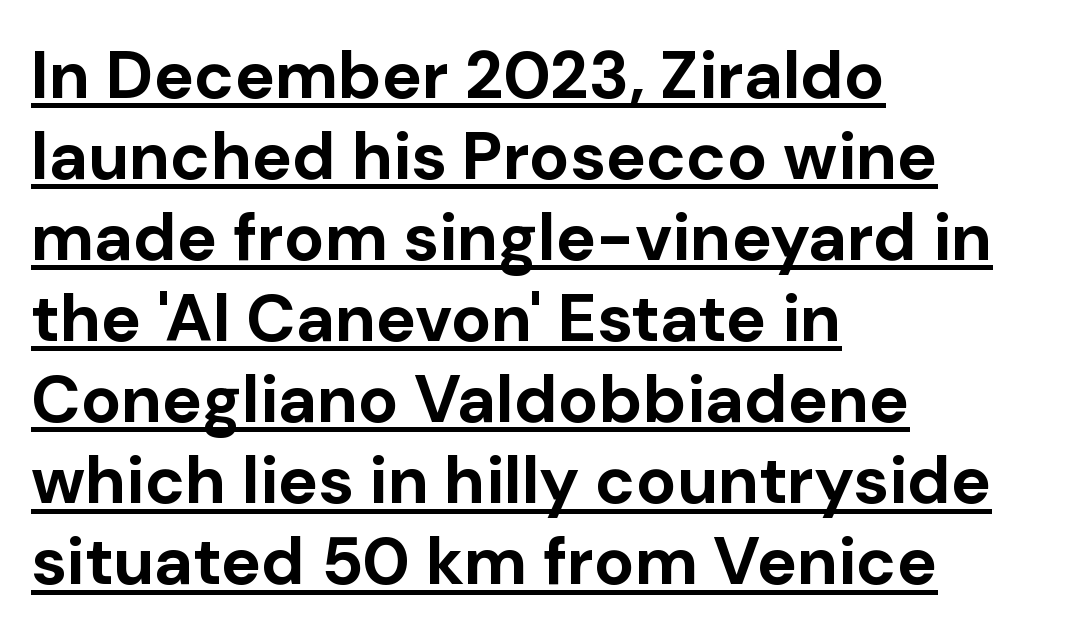
The image shows 67 px bold sans-serif type, upright; set left-aligned, line spacing 1.21x, normal letter spacing, underlined; low stroke contrast and a medium x-height.
